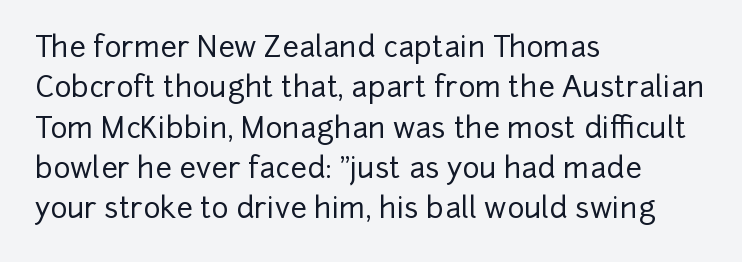
{"serif": "no", "italic": "no", "width": "normal", "stroke_contrast": "low", "x_height": "medium", "monospaced": "no", "underline": "no", "align": "left", "line_spacing": "normal", "line_spacing_ratio": 1.39, "letter_spacing": "normal", "letter_spacing_em": 0.0, "glyph_px": 29}
